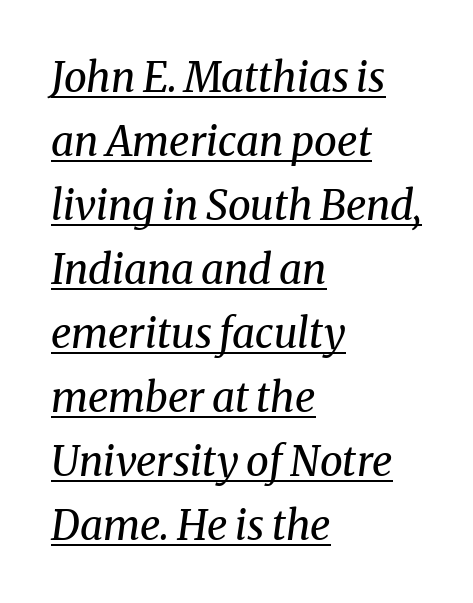
The image shows 41 px regular-weight serif type, italic (leaning right); set left-aligned, normal line spacing (1.56x), normal letter spacing, underlined; medium stroke contrast and a medium x-height.
